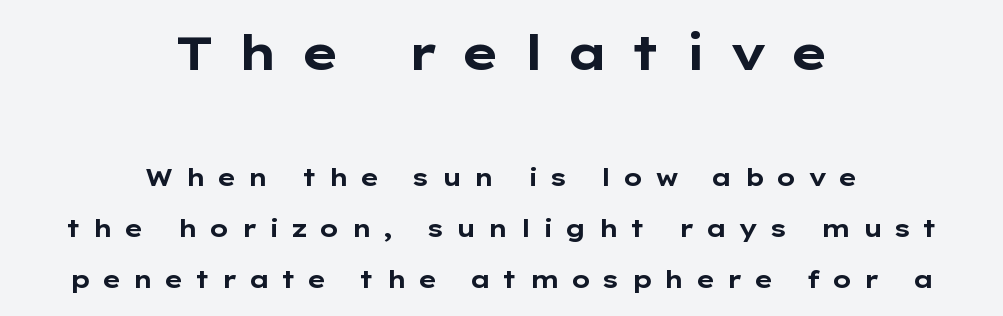
Looks like regular typesetting: each glyph gets only the width it needs. Underline: absent. The designer went with a sans here, leaving each stem footless. Is there any slant? The stems are plumb. Thick stems and heavy bowls — unmistakably bold. Compared with a flush-left layout, this one balances lines on the center instead.
